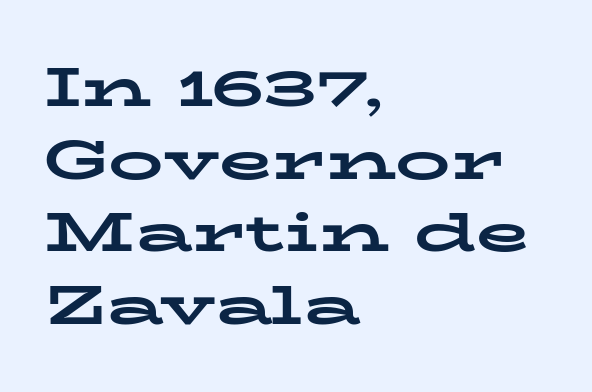
Q: Is the text bold? A: Yes.
Q: Is the text italic (slanted)? A: No, it is upright.
Q: Is the typeface a serif or a sans-serif typeface? A: Serif.
Q: Is the text underlined? A: No.
Q: How is the paragraph aligned? A: Left-aligned.
Q: Is the spacing between letters normal or unusually wide? A: Normal.
Q: Is the spacing between lines tight, normal or loose? A: Normal.
Q: Width (condensed, normal, or wide)? A: Wide.
Q: Stroke contrast? A: Low.
Q: x-height? A: Medium.
Q: Monospaced? A: No.
